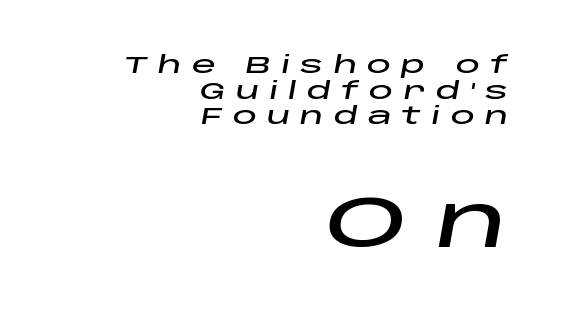
The image shows 73 px wide type, italic (leaning right); set right-aligned, tight line spacing (1.07x), unusually wide letter spacing (+0.42 em), not underlined; the second (bottom) block is 3.04x larger; low stroke contrast and a large x-height.
